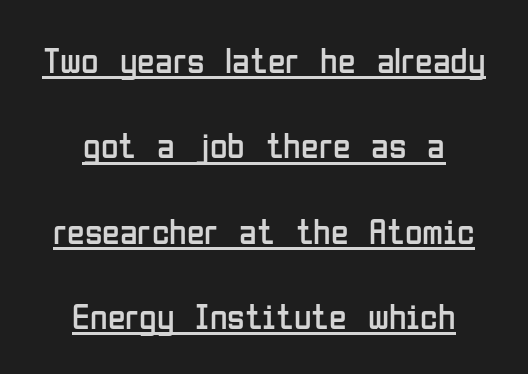
Q: Is the text bold? A: No.
Q: Is the text italic (slanted)? A: No, it is upright.
Q: Is the typeface a serif or a sans-serif typeface? A: Sans-serif.
Q: Is the text underlined? A: Yes.
Q: How is the paragraph aligned? A: Centered.
Q: Is the spacing between letters normal or unusually wide? A: Normal.
Q: Is the spacing between lines tight, normal or loose? A: Loose.
Q: Width (condensed, normal, or wide)? A: Condensed.
Q: Stroke contrast? A: Low.
Q: x-height? A: Medium.
Q: Monospaced? A: No.
